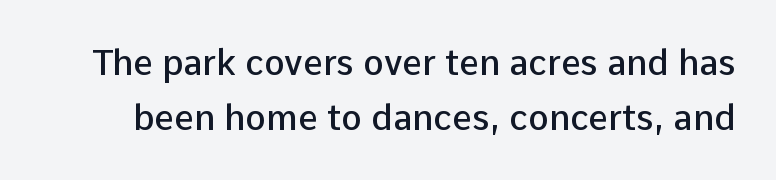
{"serif": "no", "italic": "no", "bold": "semi", "weight": "semibold", "width": "normal", "stroke_contrast": "low", "x_height": "medium", "monospaced": "no", "underline": "no", "line_spacing": "normal", "line_spacing_ratio": 1.57, "letter_spacing": "normal", "letter_spacing_em": 0.0, "glyph_px": 35}
